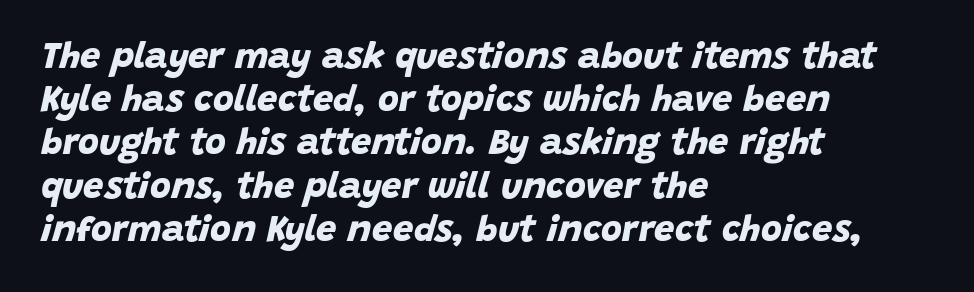
{"serif": "no", "bold": "yes", "weight": "bold", "width": "normal", "stroke_contrast": "low", "x_height": "large", "monospaced": "no", "underline": "no", "align": "left", "line_spacing_ratio": 1.2, "letter_spacing": "normal", "letter_spacing_em": 0.0, "glyph_px": 36}
